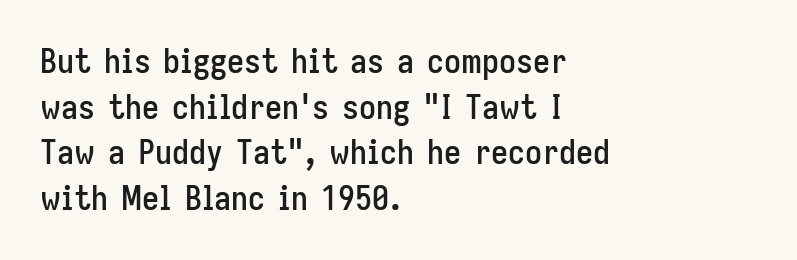
The image shows 34 px condensed sans-serif type, upright; set left-aligned, normal line spacing (1.34x), normal letter spacing, not underlined; low stroke contrast and a medium x-height.
